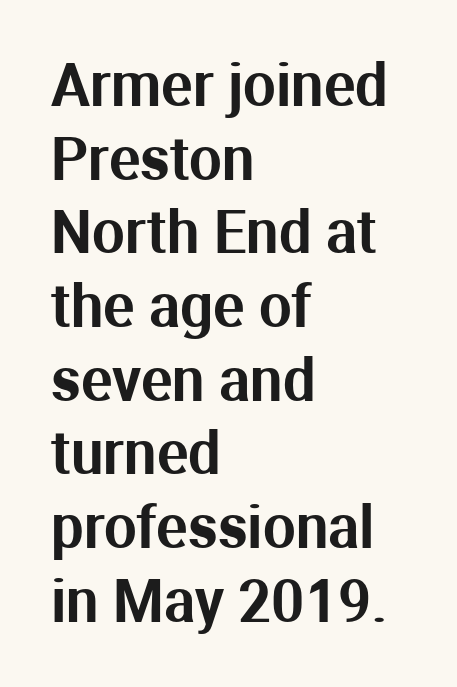
Is this a fixed-width face? No — the glyphs have proportional, varying widths. Underlining? Definitely not there. A normal amount of white space separates one row of letters from the next. If you drew a ruler down the left edge, every line would touch it. Characters follow at the spacing the type designer built in.
